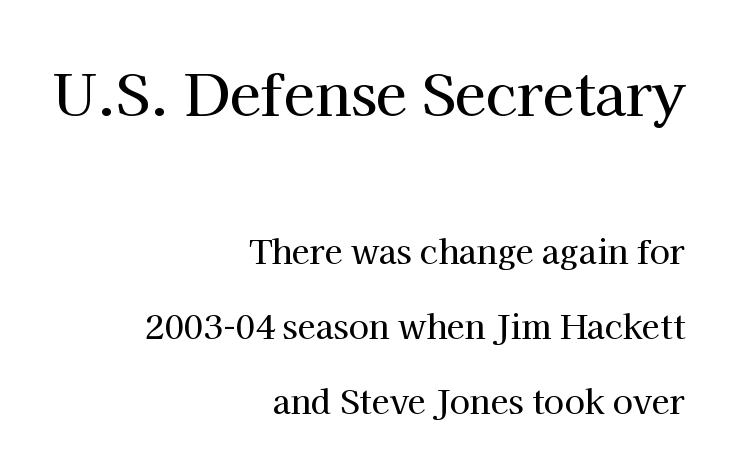
The image shows 57 px serif type, upright; set right-aligned, loose line spacing (2.28x), normal letter spacing, not underlined; the first (top) block is 1.73x larger; high stroke contrast and a medium x-height.
